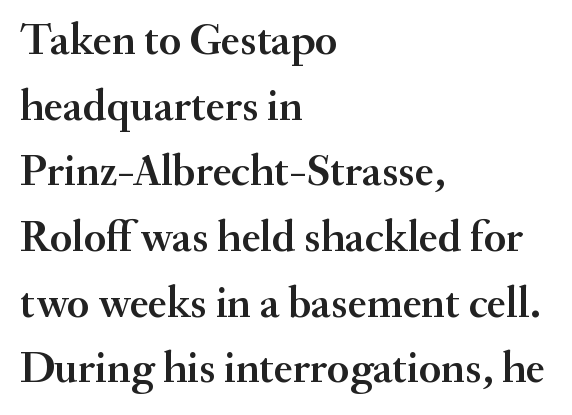
The image shows 45 px serif type, upright; set left-aligned, normal line spacing (1.46x), normal letter spacing, not underlined; medium stroke contrast and a small x-height.
